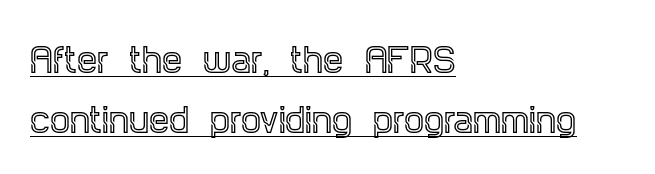
{"serif": "yes", "italic": "no", "width": "condensed", "x_height": "large", "monospaced": "no", "underline": "yes", "align": "left", "line_spacing_ratio": 1.87, "letter_spacing": "normal", "letter_spacing_em": 0.0, "glyph_px": 32}
